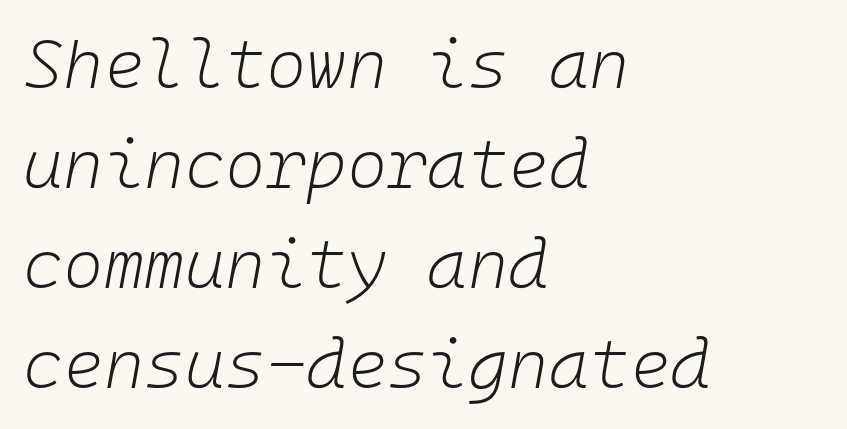
Q: Is the text bold? A: No.
Q: Is the text italic (slanted)? A: Yes, it leans right by about 10 degrees.
Q: Is the text underlined? A: No.
Q: How is the paragraph aligned? A: Left-aligned.
Q: Is the spacing between letters normal or unusually wide? A: Normal.
Q: Is the spacing between lines tight, normal or loose? A: Normal.
Q: Width (condensed, normal, or wide)? A: Normal.
Q: Stroke contrast? A: Low.
Q: x-height? A: Medium.
Q: Monospaced? A: Yes.
